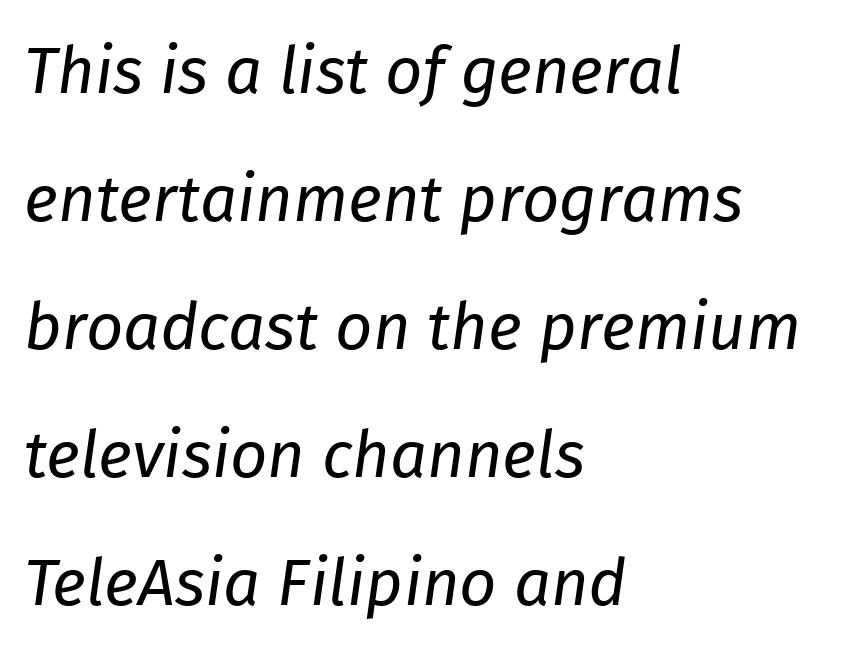
The image shows 65 px regular-weight type, italic (leaning right); set left-aligned, loose line spacing (1.97x), normal letter spacing, not underlined; low stroke contrast and a medium x-height.
